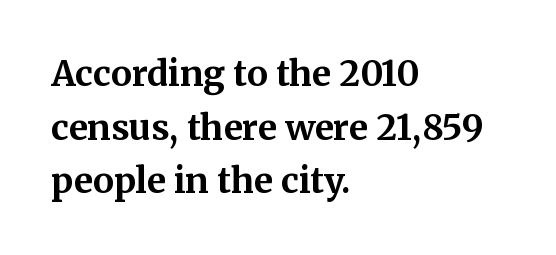
Q: Is the text bold? A: Yes.
Q: Is the text italic (slanted)? A: No, it is upright.
Q: Is the typeface a serif or a sans-serif typeface? A: Serif.
Q: Is the text underlined? A: No.
Q: How is the paragraph aligned? A: Left-aligned.
Q: Is the spacing between letters normal or unusually wide? A: Normal.
Q: Is the spacing between lines tight, normal or loose? A: Normal.
Q: Width (condensed, normal, or wide)? A: Normal.
Q: Stroke contrast? A: Medium.
Q: x-height? A: Medium.
Q: Monospaced? A: No.
